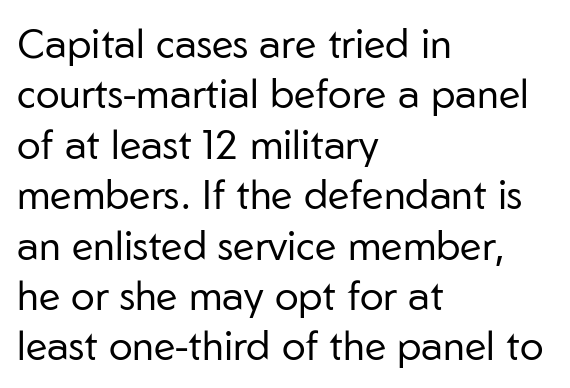
{"serif": "no", "italic": "no", "bold": "no", "weight": "regular", "width": "normal", "stroke_contrast": "low", "x_height": "medium", "monospaced": "no", "underline": "no", "align": "left", "line_spacing": "normal", "line_spacing_ratio": 1.26, "letter_spacing": "normal", "letter_spacing_em": 0.0, "glyph_px": 40}
